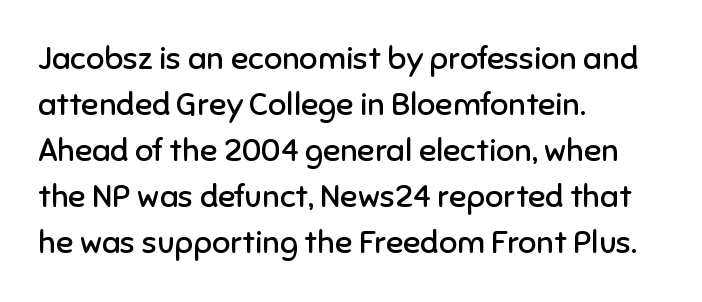
Q: Is the text bold? A: No.
Q: Is the text italic (slanted)? A: No, it is upright.
Q: Is the typeface a serif or a sans-serif typeface? A: Sans-serif.
Q: Is the text underlined? A: No.
Q: How is the paragraph aligned? A: Left-aligned.
Q: Is the spacing between letters normal or unusually wide? A: Normal.
Q: Is the spacing between lines tight, normal or loose? A: Normal.
Q: Width (condensed, normal, or wide)? A: Normal.
Q: Stroke contrast? A: Low.
Q: x-height? A: Medium.
Q: Monospaced? A: No.
